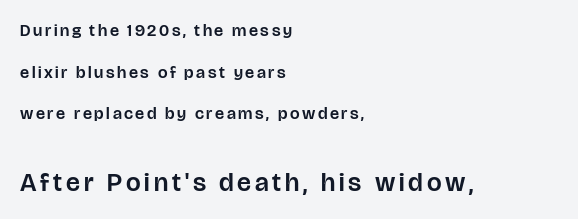
Typesetter's note — lower block bumped up in size, upper block left smaller. This sample uses an upright cut, with every glyph sitting square on the baseline. Alignment: flush left. Reading down the column, the eye jumps a long way to each next line. Glance below the letters and you will spot only blank space.
